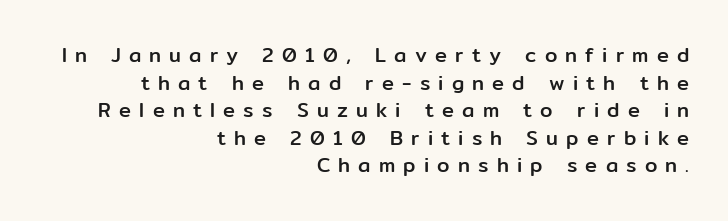
Q: Is the text italic (slanted)? A: No, it is upright.
Q: Is the text underlined? A: No.
Q: How is the paragraph aligned? A: Right-aligned.
Q: Is the spacing between letters normal or unusually wide? A: Unusually wide.
Q: Is the spacing between lines tight, normal or loose? A: Normal.
